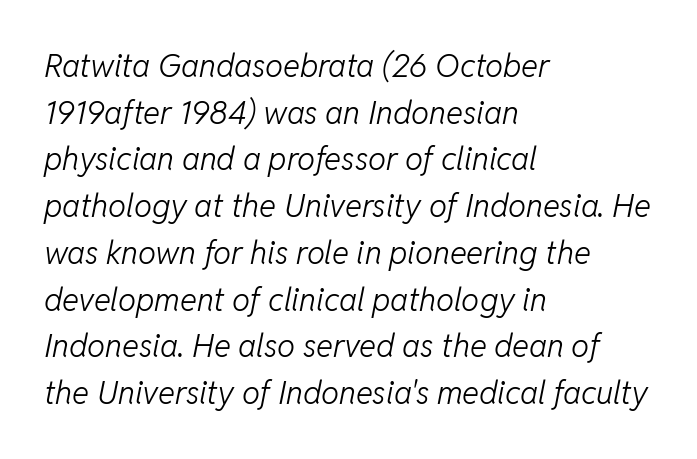
Is this a fixed-width face? No — the glyphs have proportional, varying widths. The area under the type is left untouched. In terms of letterspacing, this is plain default setting. Leading matches the norm, producing a regular column.
